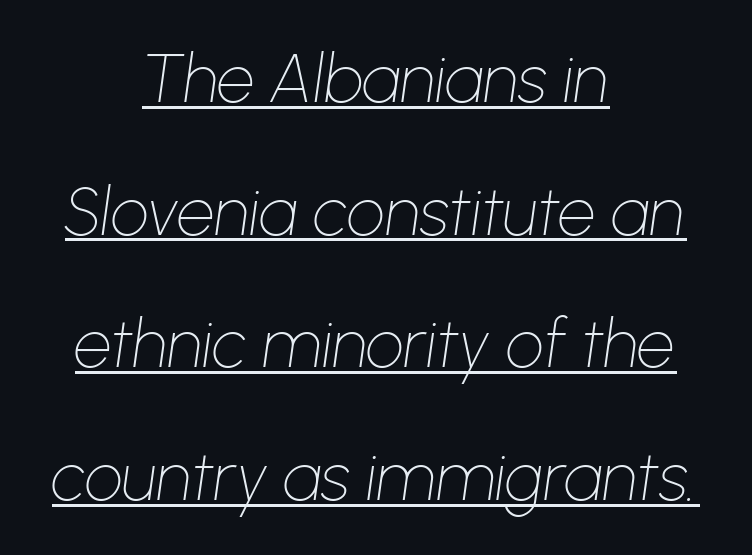
The passage is arranged like a title page — every line centered. Varying glyph widths throughout — classic text-font behaviour. Stroke thickness stays within the range of a standard reading face or lighter. Leading is clearly above the norm, producing a sparse column. Glyph-to-glyph distance matches everyday printed text. An italicized treatment has been applied to the whole sample.
